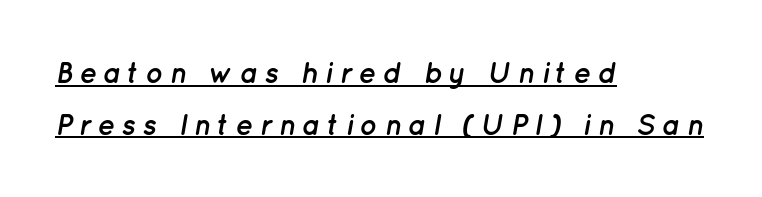
The image shows 29 px semibold type, italic (leaning right); set left-aligned, line spacing 1.78x, unusually wide letter spacing (+0.22 em), underlined; low stroke contrast and a medium x-height.
